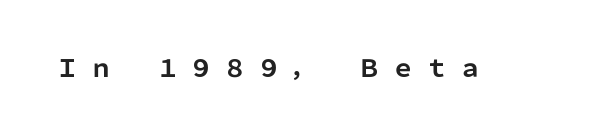
The rendering uses a bold face; every stroke is thick and dark. Between one letter and the next there's a generous, obvious gap. Characters remain perfectly vertical along every line. Type without underlining.
